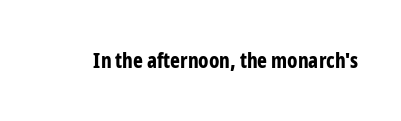
The letterforms sit shoulder to shoulder at normal distance. These lines were composed using upright roman letters. Check the space under the baseline: it is left empty. The sample has been set heavy, in full bold.
